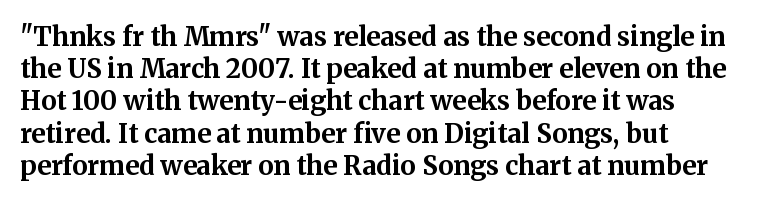
The image shows 26 px bold type, upright; set left-aligned, line spacing 1.24x, normal letter spacing, not underlined.
